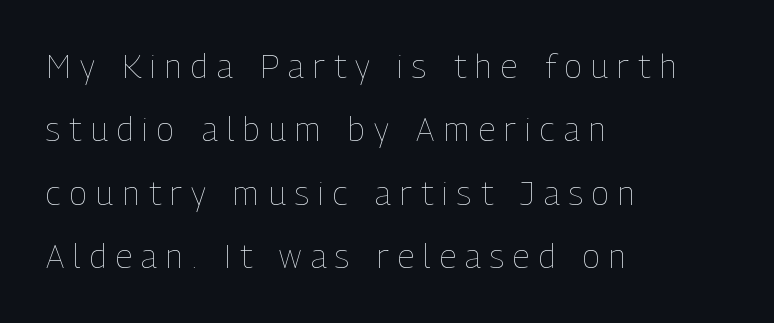
Q: Is the text bold? A: No.
Q: Is the text italic (slanted)? A: No, it is upright.
Q: Is the text underlined? A: No.
Q: How is the paragraph aligned? A: Left-aligned.
Q: Is the spacing between letters normal or unusually wide? A: Unusually wide.
Q: Is the spacing between lines tight, normal or loose? A: Loose.
Q: Width (condensed, normal, or wide)? A: Condensed.
Q: Stroke contrast? A: Low.
Q: x-height? A: Medium.
Q: Monospaced? A: No.
